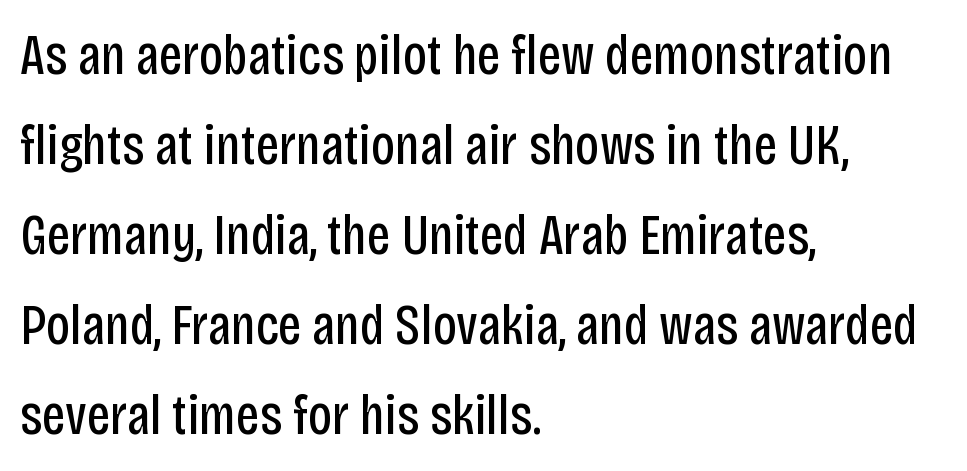
Honestly, the row spacing looks completely unremarkable. This is not heavy type; no bold has been used. Leftover space on each line is placed entirely after the last word. Each row of text sits above clean, open space. Vertical strokes here are truly vertical.
